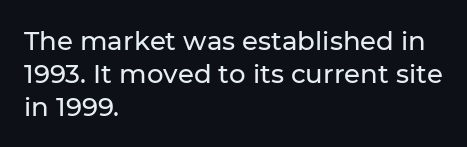
The image shows 26 px text type, upright; set left-aligned, normal line spacing (1.26x), normal letter spacing, not underlined.
